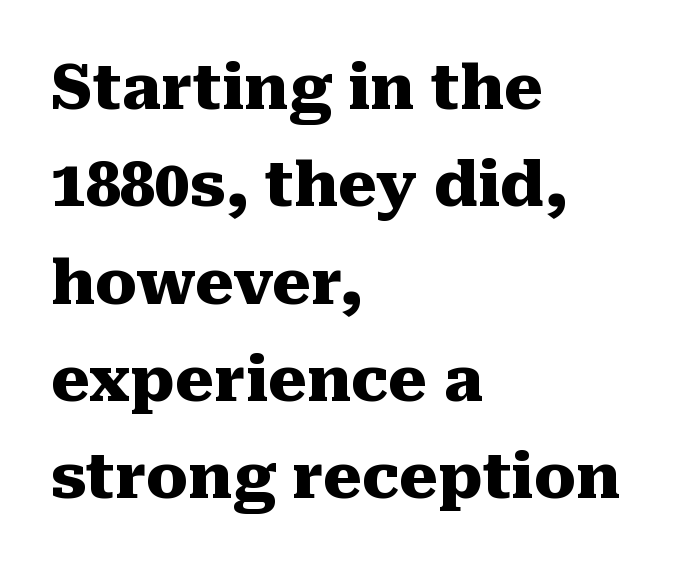
{"serif": "yes", "italic": "no", "bold": "yes", "weight": "heavy", "width": "normal", "stroke_contrast": "medium", "x_height": "medium", "monospaced": "no", "underline": "no", "align": "left", "line_spacing": "normal", "line_spacing_ratio": 1.57, "letter_spacing": "normal", "letter_spacing_em": 0.0, "glyph_px": 62}
